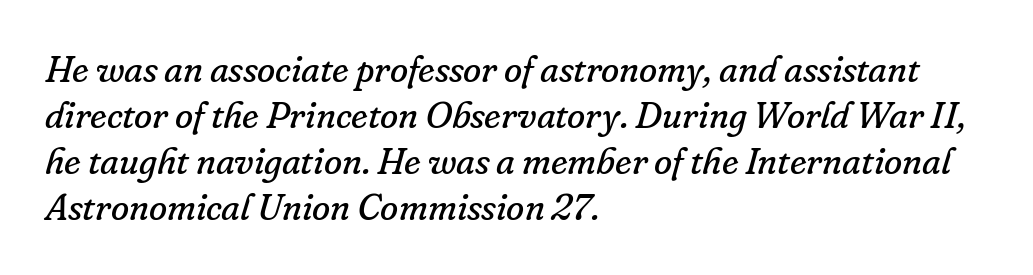
Q: Is the text bold? A: No.
Q: Is the text italic (slanted)? A: Yes, it leans right by about 16 degrees.
Q: Is the typeface a serif or a sans-serif typeface? A: Serif.
Q: Is the text underlined? A: No.
Q: How is the paragraph aligned? A: Left-aligned.
Q: Is the spacing between letters normal or unusually wide? A: Normal.
Q: Width (condensed, normal, or wide)? A: Normal.
Q: Stroke contrast? A: Low.
Q: x-height? A: Small.
Q: Monospaced? A: No.
